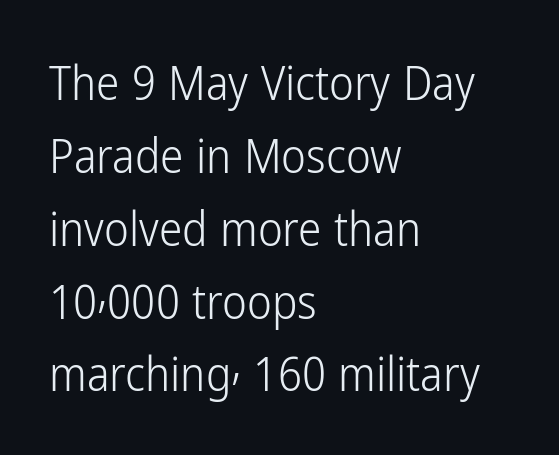
{"serif": "no", "italic": "no", "bold": "no", "weight": "light", "width": "condensed", "stroke_contrast": "low", "x_height": "medium", "monospaced": "no", "underline": "no", "align": "left", "line_spacing": "normal", "line_spacing_ratio": 1.55, "letter_spacing": "normal", "letter_spacing_em": 0.0, "glyph_px": 47}
